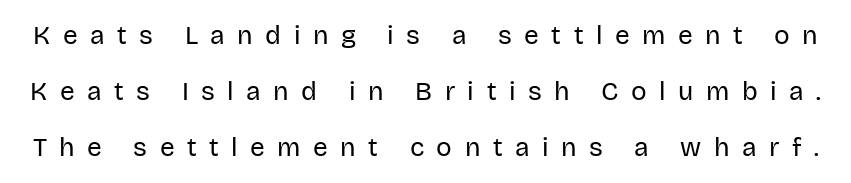
Q: Is the text bold? A: No.
Q: Is the text italic (slanted)? A: No, it is upright.
Q: Is the text underlined? A: No.
Q: Is the spacing between letters normal or unusually wide? A: Unusually wide.
Q: Is the spacing between lines tight, normal or loose? A: Loose.
